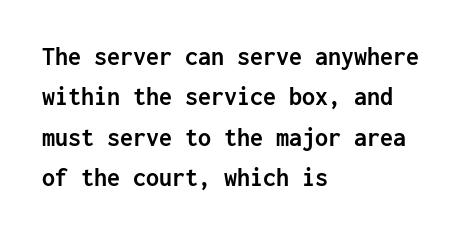
{"italic": "no", "bold": "yes", "underline": "no", "align": "left", "line_spacing": "normal", "line_spacing_ratio": 1.55, "letter_spacing": "normal", "letter_spacing_em": 0.0, "glyph_px": 26}
